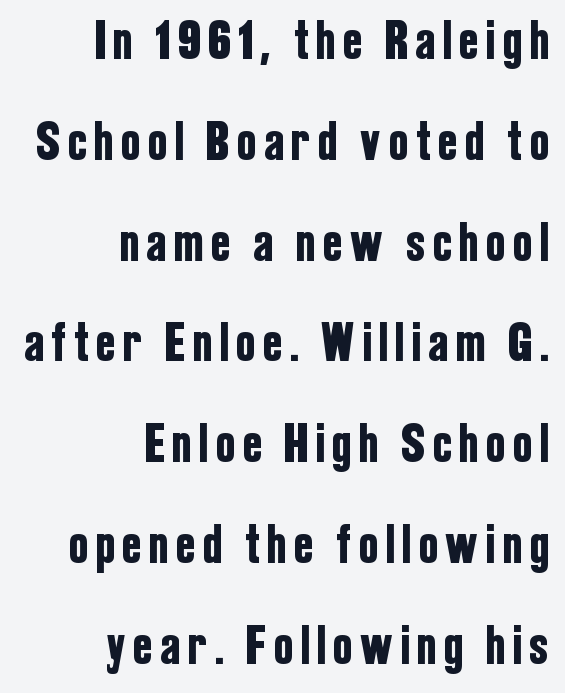
These lines stack with their right ends in a neat column. Font category for this specimen: sans-serif. Is this a fixed-width face? No — the glyphs have proportional, varying widths. The lettering holds an erect, upright posture throughout. The string is rendered with underlining switched off.
